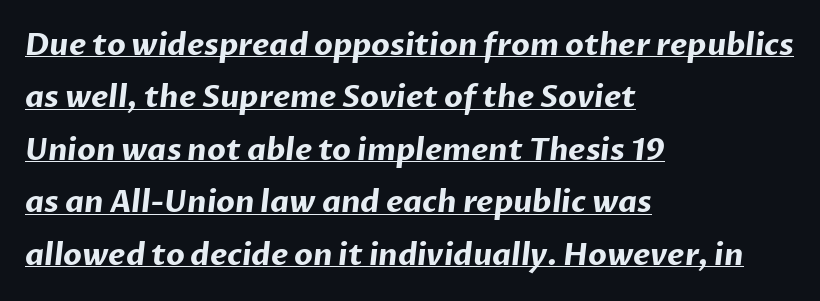
Caption: standard tracking, unaltered. The passage shown is underscored from start to finish. Each letter's strokes conclude bluntly, with no projecting serifs. Left-aligned paragraph, ragged on the right.
